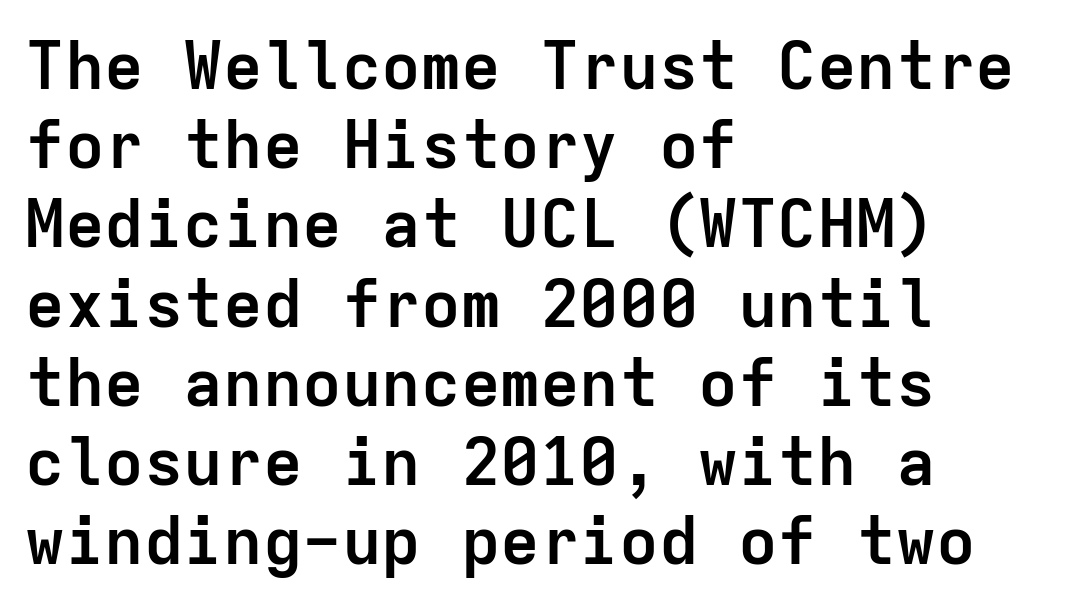
The image shows 66 px semibold sans-serif type, upright, monospaced; set left-aligned, line spacing 1.2x, normal letter spacing, not underlined; low stroke contrast and a medium x-height.
